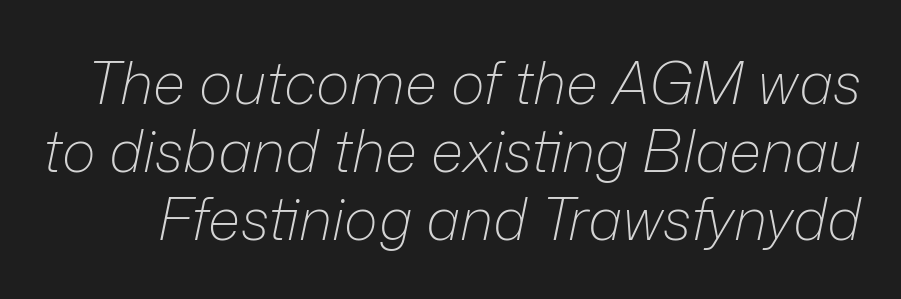
Unbolded letterforms with no extra heft. Is the type slanted? Yes — the strokes lean at a clear angle. Only glyphs here, with clear space below each row. How are the letters spaced? Ordinarily, with no added tracking. These lines are rendered in a variable-pitch font.
